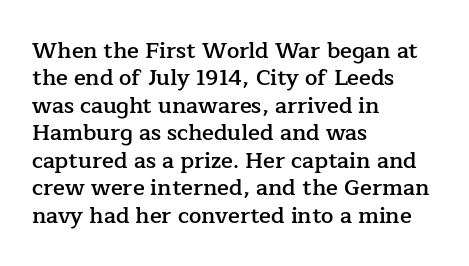
{"italic": "no", "bold": "semi", "underline": "no", "align": "left", "line_spacing": "normal", "line_spacing_ratio": 1.25, "letter_spacing": "normal", "letter_spacing_em": 0.0, "glyph_px": 22}
